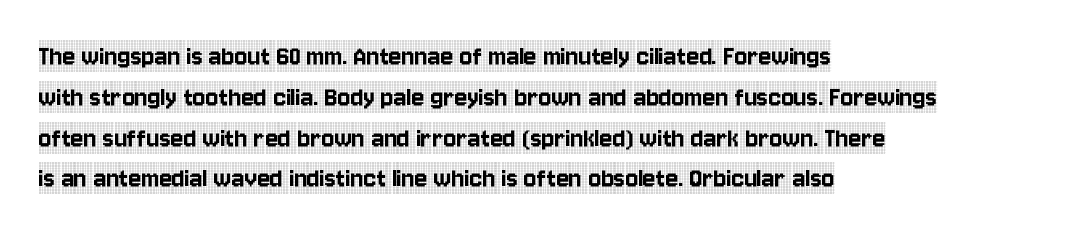
{"serif": "yes", "italic": "no", "width": "condensed", "x_height": "large", "monospaced": "no", "underline": "no", "align": "left", "line_spacing": "normal", "line_spacing_ratio": 1.36, "letter_spacing": "normal", "letter_spacing_em": 0.0, "glyph_px": 30}
